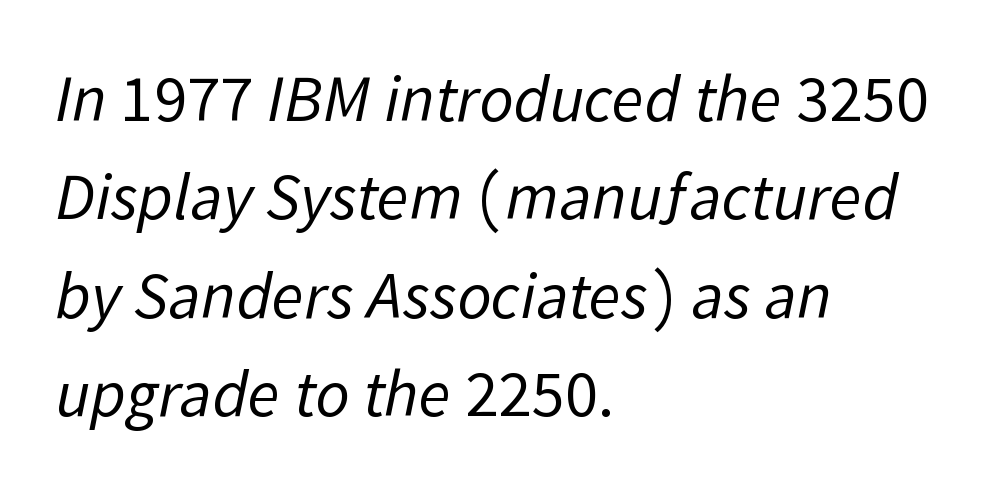
Varying glyph widths throughout — classic text-font behaviour. Vertically, the passage feels balanced, rows spaced as you'd expect. Left-aligned paragraph, ragged on the right. The letterforms sit shoulder to shoulder at normal distance.
